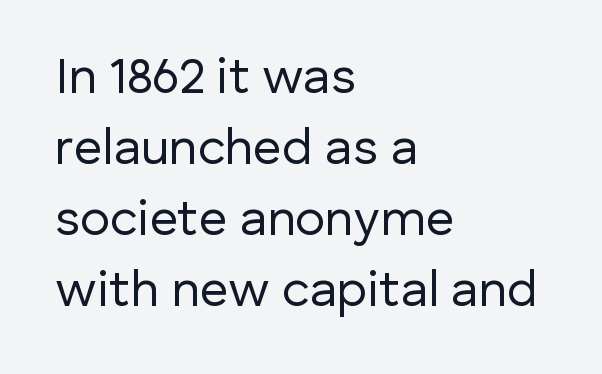
Bold? No — there's no thickening of the strokes. The font family rendered here belongs to the sans-serif group. The setting favours the left margin, as ordinary paragraphs usually do. This is roman type, the default non-slanted kind. Is there much room between lines? A standard amount, neither cramped nor airy. Short note: letters normally spaced.
